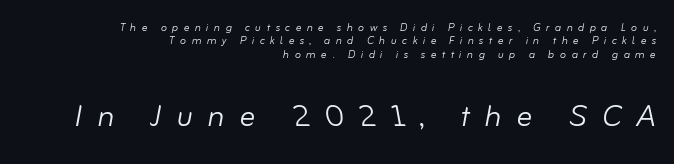
{"italic": "yes", "lean": "right", "slant_degrees": 10, "bold": "no", "weight": "light", "width": "normal", "stroke_contrast": "low", "x_height": "small", "monospaced": "no", "underline": "no", "align": "right", "line_spacing": "tight", "line_spacing_ratio": 0.96, "letter_spacing": "wide", "letter_spacing_em": 0.38, "larger_block": "second", "size_ratio": 2.79, "glyph_px": 39}
